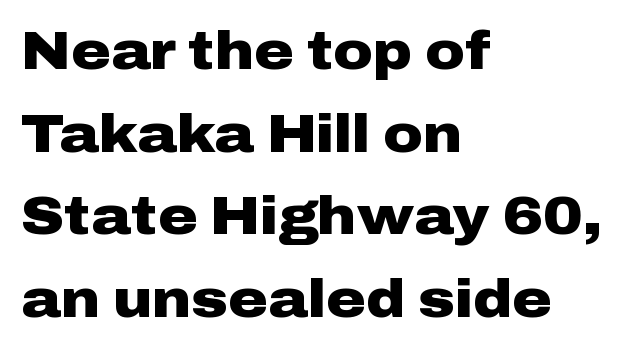
Descenders are the only things crossing below the line. A full-strength bold gives these letters their thick strokes. This block has exactly the height ordinary leading produces. Rendered with straight, roman letterforms. A typesetter would call this zero additional tracking.
